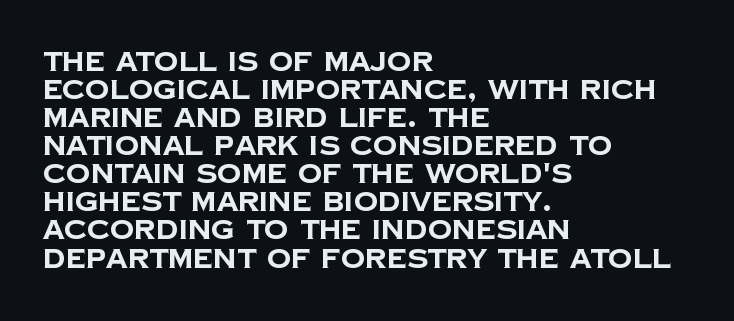
The image shows 27 px bold type; set left-aligned, tight line spacing (1.04x), normal letter spacing, not underlined.
